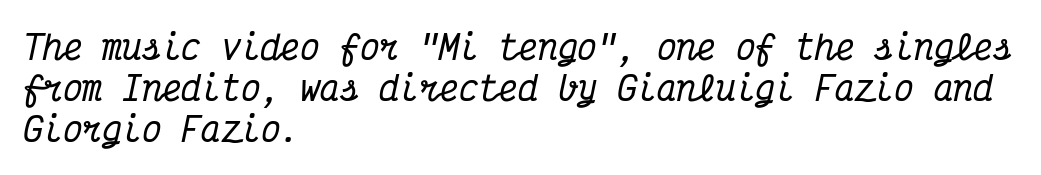
{"serif": "yes", "italic": "yes", "lean": "right", "slant_degrees": 12, "width": "condensed", "stroke_contrast": "medium", "x_height": "medium", "monospaced": "yes", "underline": "no", "align": "left", "line_spacing": "normal", "line_spacing_ratio": 1.25, "letter_spacing": "normal", "letter_spacing_em": 0.0, "glyph_px": 33}
